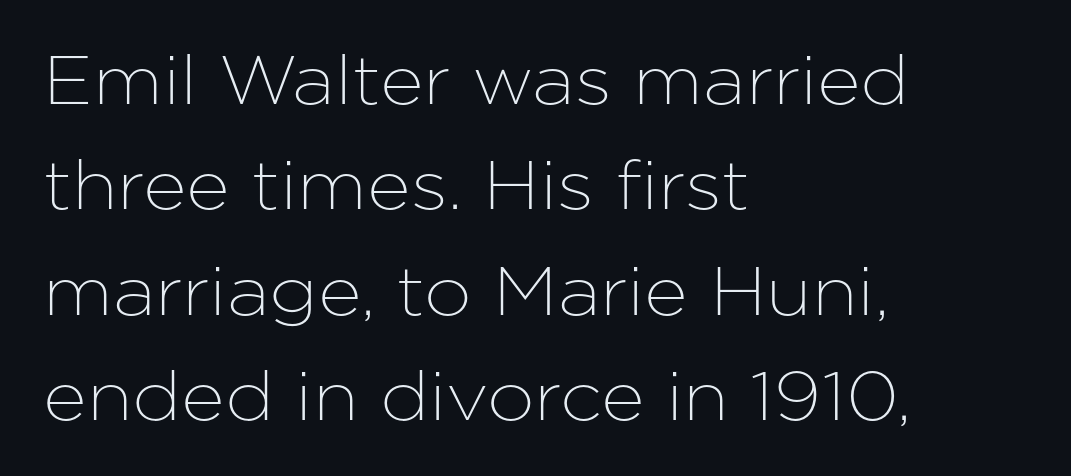
{"serif": "no", "italic": "no", "width": "normal", "stroke_contrast": "low", "x_height": "medium", "monospaced": "no", "underline": "no", "align": "left", "line_spacing": "normal", "line_spacing_ratio": 1.55, "letter_spacing": "normal", "letter_spacing_em": 0.0, "glyph_px": 68}
